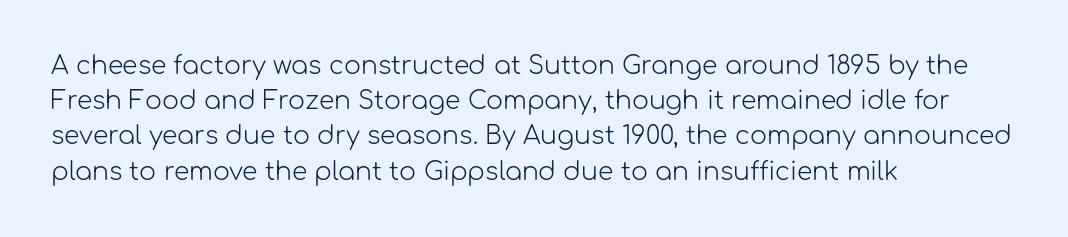
Q: Is the text bold? A: No.
Q: Is the text italic (slanted)? A: No, it is upright.
Q: Is the text underlined? A: No.
Q: How is the paragraph aligned? A: Left-aligned.
Q: Is the spacing between letters normal or unusually wide? A: Normal.
Q: Is the spacing between lines tight, normal or loose? A: Normal.
